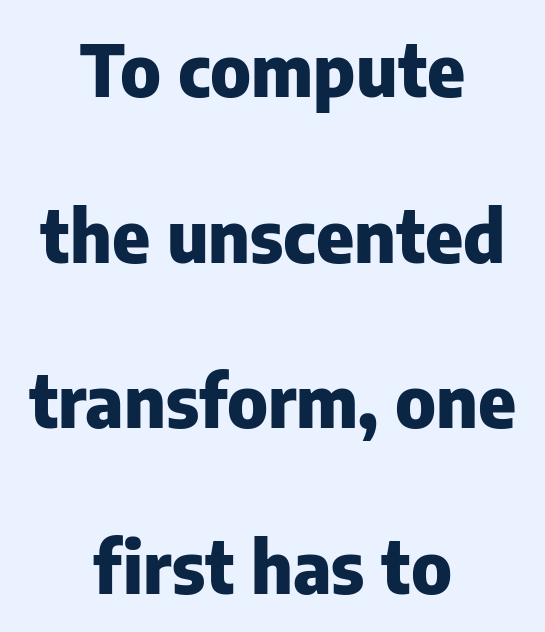
{"serif": "no", "italic": "no", "bold": "yes", "weight": "heavy", "width": "normal", "stroke_contrast": "low", "x_height": "medium", "monospaced": "no", "underline": "no", "align": "center", "line_spacing": "loose", "line_spacing_ratio": 2.3, "letter_spacing": "normal", "letter_spacing_em": 0.0, "glyph_px": 72}
